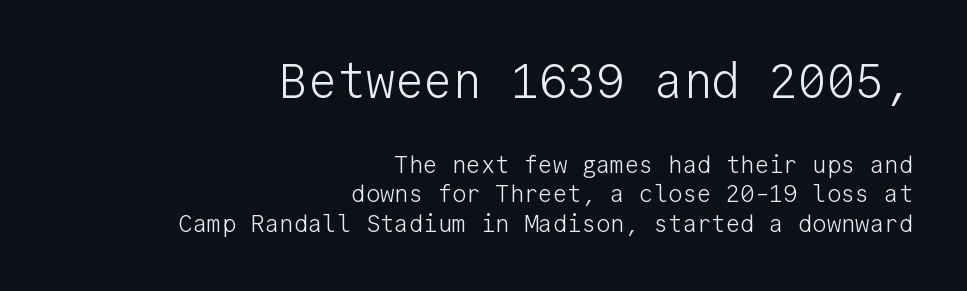
Q: Is the text bold? A: No.
Q: Is the text italic (slanted)? A: No, it is upright.
Q: Is the typeface a serif or a sans-serif typeface? A: Sans-serif.
Q: Is the text underlined? A: No.
Q: How is the paragraph aligned? A: Right-aligned.
Q: Is the spacing between letters normal or unusually wide? A: Normal.
Q: Which block of text is set in a larger size, the first (top) or the second (bottom)? A: The first (top) one.
Q: Width (condensed, normal, or wide)? A: Normal.
Q: Stroke contrast? A: Low.
Q: x-height? A: Medium.
Q: Monospaced? A: Yes.
